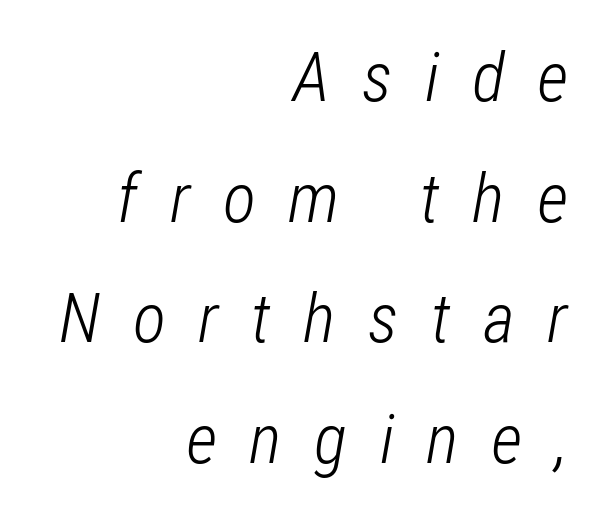
The image shows 69 px light, condensed type, italic (leaning right); set right-aligned, line spacing 1.75x, unusually wide letter spacing (+0.47 em), not underlined; low stroke contrast and a medium x-height.
